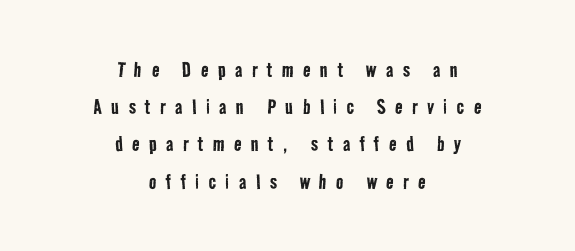
{"bold": "no", "underline": "no", "align": "center", "line_spacing": "normal", "line_spacing_ratio": 1.49, "letter_spacing": "wide", "letter_spacing_em": 0.38, "glyph_px": 25}
